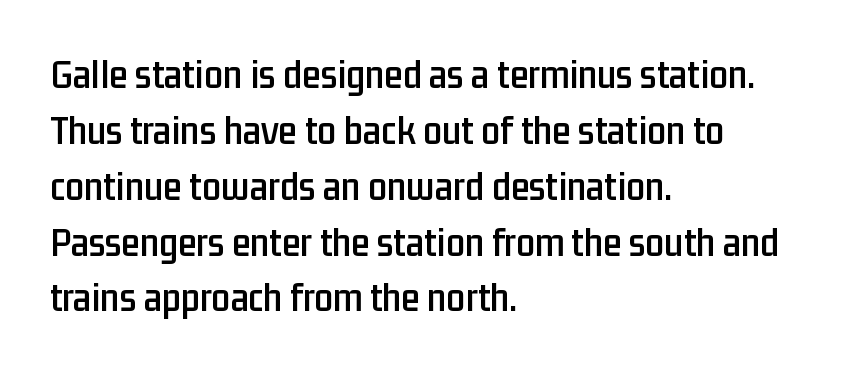
Q: Is the text italic (slanted)? A: No, it is upright.
Q: Is the typeface a serif or a sans-serif typeface? A: Sans-serif.
Q: Is the text underlined? A: No.
Q: How is the paragraph aligned? A: Left-aligned.
Q: Is the spacing between letters normal or unusually wide? A: Normal.
Q: Is the spacing between lines tight, normal or loose? A: Normal.
Q: Width (condensed, normal, or wide)? A: Condensed.
Q: Stroke contrast? A: Low.
Q: x-height? A: Medium.
Q: Monospaced? A: No.
